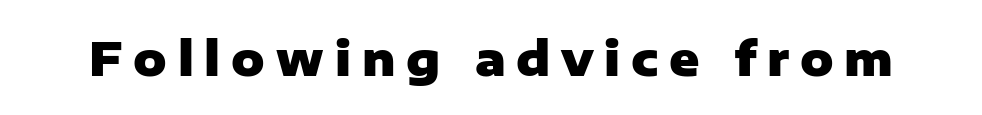
Q: Is the text bold? A: Yes.
Q: Is the text italic (slanted)? A: No, it is upright.
Q: Is the typeface a serif or a sans-serif typeface? A: Sans-serif.
Q: Is the text underlined? A: No.
Q: Is the spacing between letters normal or unusually wide? A: Unusually wide.
Q: Width (condensed, normal, or wide)? A: Normal.
Q: Stroke contrast? A: Low.
Q: x-height? A: Medium.
Q: Monospaced? A: No.
